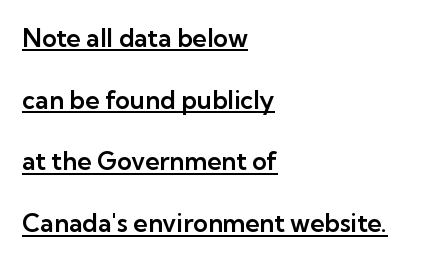
{"italic": "no", "underline": "yes", "align": "left", "line_spacing": "loose", "line_spacing_ratio": 2.47, "letter_spacing": "normal", "letter_spacing_em": 0.0, "glyph_px": 25}
